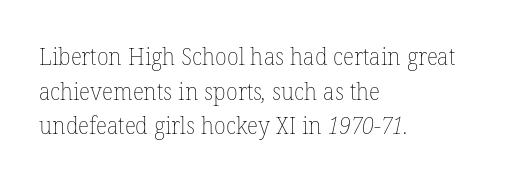
Q: Is the text bold? A: No.
Q: Is the text underlined? A: No.
Q: How is the paragraph aligned? A: Left-aligned.
Q: Is the spacing between letters normal or unusually wide? A: Normal.
Q: Is the spacing between lines tight, normal or loose? A: Normal.
